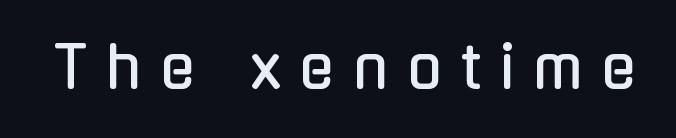
The face used here is proportionally spaced, like ordinary book or web type. The face used here is rendered with a markedly widened letterfit. Only glyphs here, with clear space below each row. The typeface chosen for these lines omits serifs. It's the straight-up-and-down kind of type.
